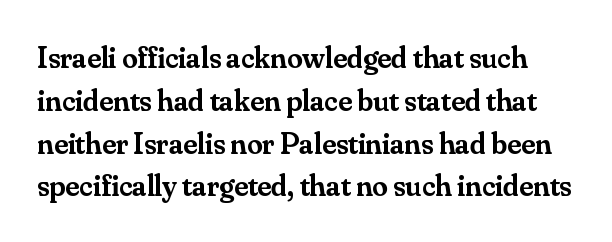
The typeface chosen for these lines features serifs. Every letter is mildly thick-stroked: semibold rather than bold. Leading matches the norm, producing a regular column. The passage shown is not underscored anywhere. Posture: vertical. Proportional: the letters do not fall into vertical columns.
